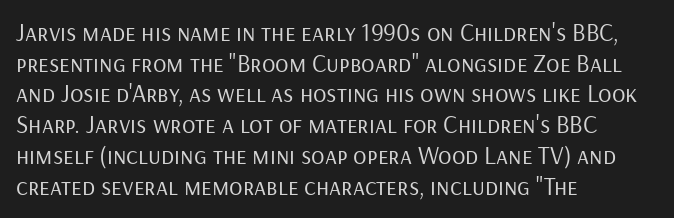
The image shows 25 px text type, upright; set left-aligned, line spacing 1.23x, normal letter spacing, not underlined.
